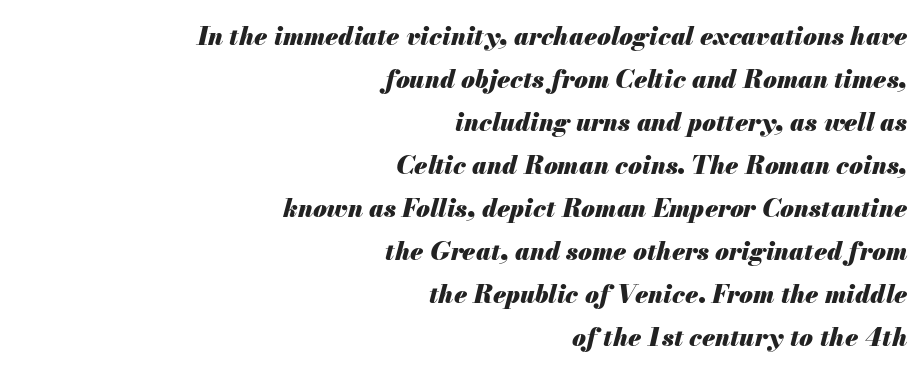
The image shows 25 px bold type, italic (leaning right); set right-aligned, line spacing 1.72x, normal letter spacing, not underlined.
